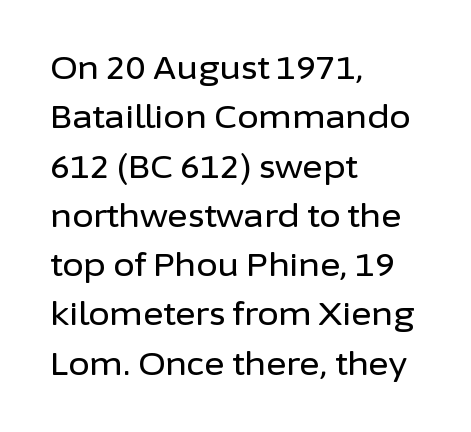
{"serif": "no", "italic": "no", "width": "normal", "stroke_contrast": "low", "x_height": "medium", "monospaced": "no", "underline": "no", "align": "left", "line_spacing": "normal", "line_spacing_ratio": 1.59, "letter_spacing": "normal", "letter_spacing_em": 0.0, "glyph_px": 31}
